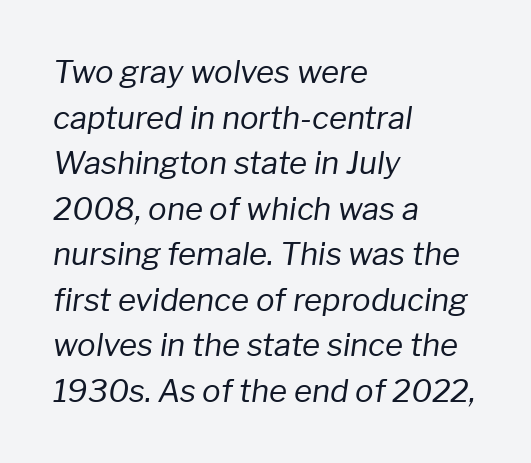
{"italic": "yes", "lean": "right", "slant_degrees": 8, "bold": "no", "weight": "regular", "width": "normal", "stroke_contrast": "low", "x_height": "medium", "monospaced": "no", "underline": "no", "align": "left", "line_spacing": "normal", "line_spacing_ratio": 1.47, "letter_spacing": "normal", "letter_spacing_em": 0.0, "glyph_px": 31}
